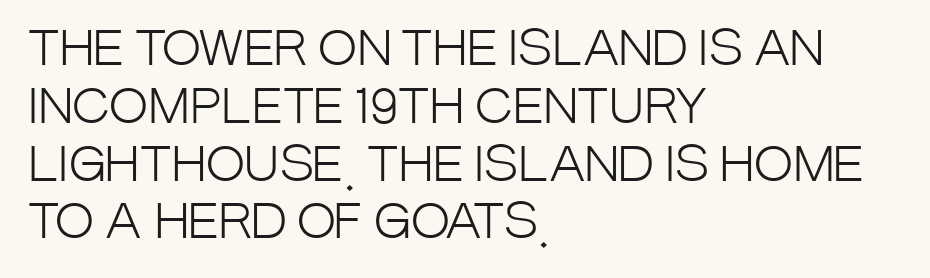
Upright lettering throughout. Here the glyphs are tracked normally, forming tight word shapes. Here the designer chose a conventional face with non-uniform glyph widths. The string is rendered with underlining switched off. The letters look calm and open, with moderate or lighter stems.
